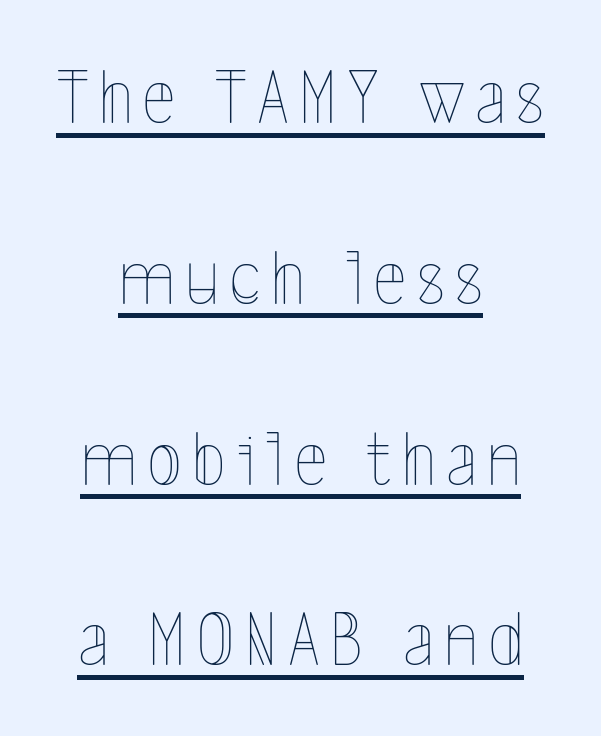
{"italic": "no", "bold": "no", "weight": "thin", "width": "condensed", "x_height": "medium", "monospaced": "no", "underline": "yes", "align": "center", "line_spacing": "loose", "line_spacing_ratio": 2.26, "glyph_px": 80}
